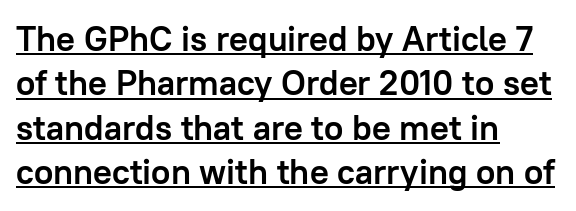
The image shows 35 px semibold sans-serif type, upright; set left-aligned, normal line spacing (1.27x), normal letter spacing, underlined; low stroke contrast and a medium x-height.
